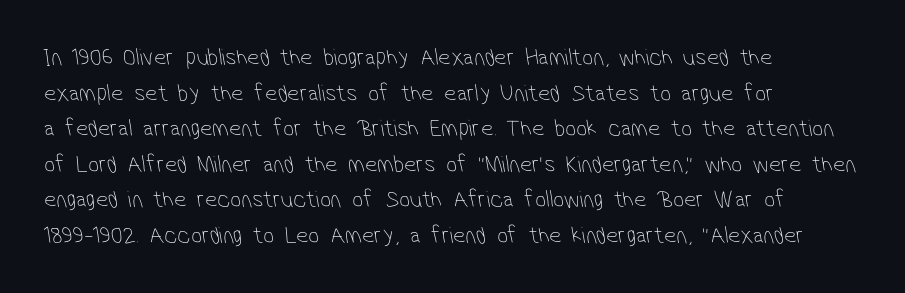
The image shows 24 px text type; set left-aligned, normal line spacing (1.48x), normal letter spacing, not underlined.
